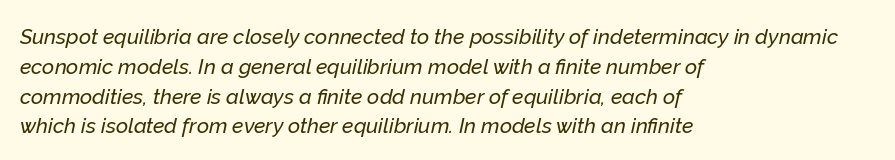
Q: Is the text italic (slanted)? A: Yes, it leans right by about 12 degrees.
Q: Is the text underlined? A: No.
Q: How is the paragraph aligned? A: Left-aligned.
Q: Is the spacing between letters normal or unusually wide? A: Normal.
Q: Is the spacing between lines tight, normal or loose? A: Normal.
